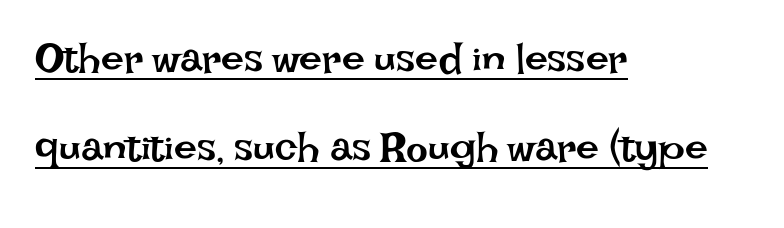
Character widths vary here, with narrow letters taking less room than wide ones. The letters sit at their default tracking, neither squeezed nor spread. The sample's only ornament is a line tracing under the words. Nothing heavy about these letters — not bold at all. The line-height multiplier appears high, well above default. Which margin do the lines hug? The left one — the right edge is uneven.
